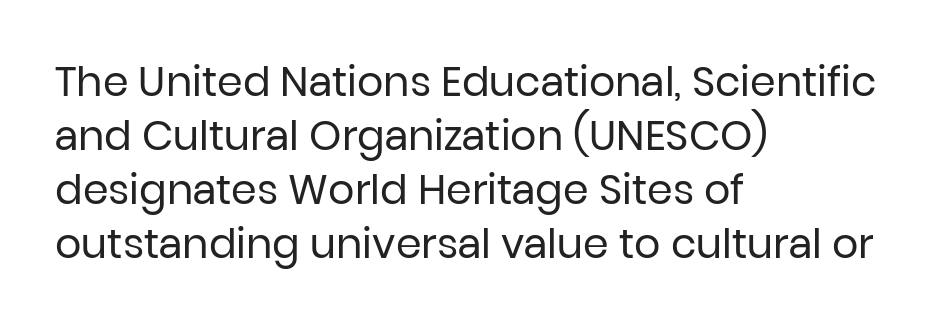
Horizontal alignment here is leftward, the default for most running prose. Each word holds together tightly as a unit, with standard inter-letter gaps. Students, observe: this is what conventionally led text looks like. The passage shown is not bold in any degree.
